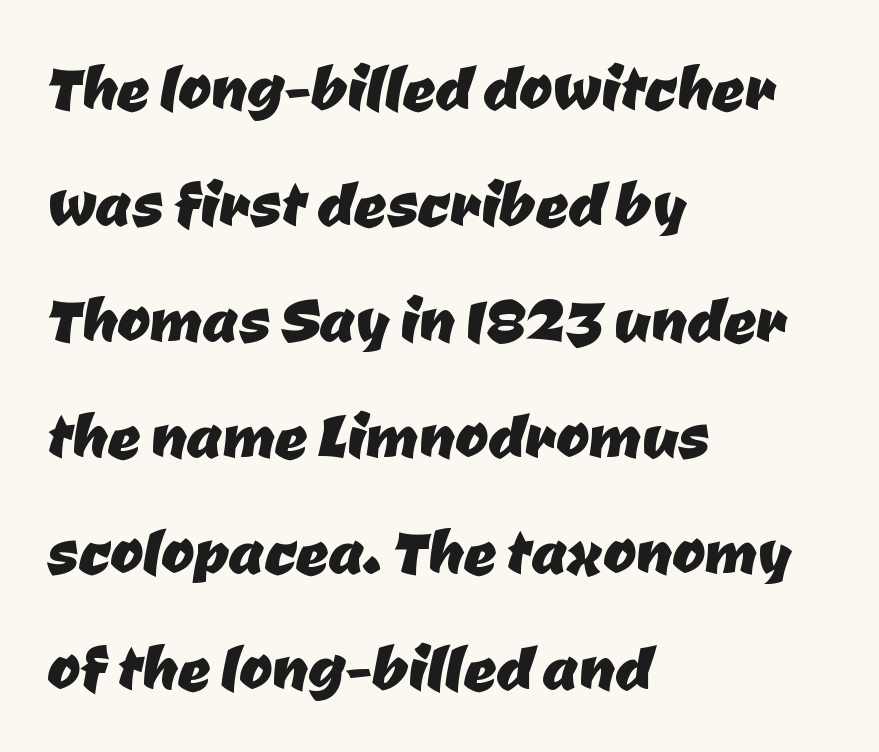
{"serif": "no", "width": "normal", "stroke_contrast": "low", "x_height": "medium", "monospaced": "no", "underline": "no", "align": "left", "line_spacing": "normal", "line_spacing_ratio": 1.45, "letter_spacing": "normal", "letter_spacing_em": 0.0, "glyph_px": 80}
